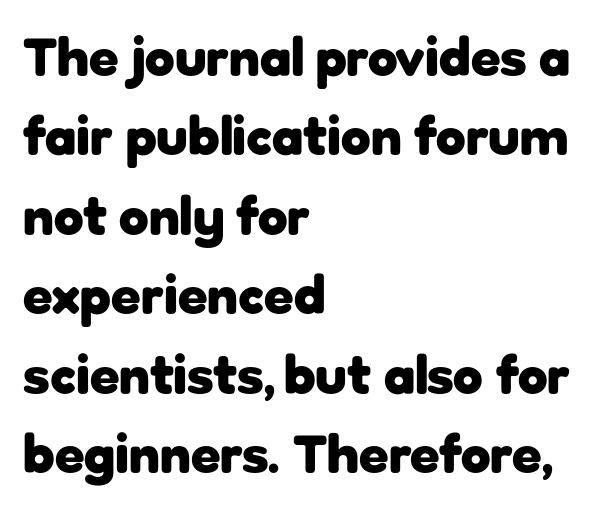
{"serif": "no", "italic": "no", "bold": "yes", "weight": "heavy", "width": "normal", "stroke_contrast": "low", "x_height": "medium", "monospaced": "no", "underline": "no", "align": "left", "line_spacing": "normal", "line_spacing_ratio": 1.47, "letter_spacing": "normal", "letter_spacing_em": 0.0, "glyph_px": 54}
